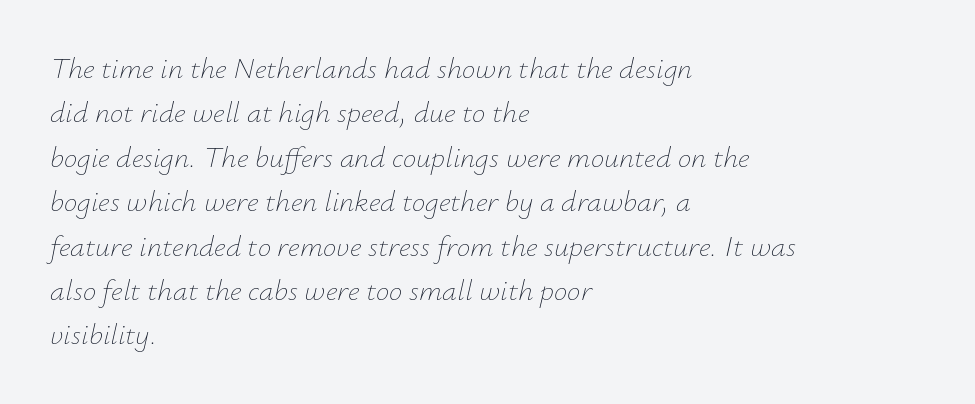
What stands out about the letter spacing? Nothing — it is the standard amount. Bare-footed words on every line. A typesetter would call this leading conventional body-copy spacing. Casual observation: everything's shoved over to the left. Think of a printed novel: that variable character pitch is what you see here.
